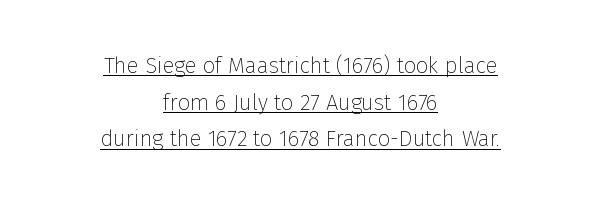
{"italic": "no", "bold": "no", "underline": "yes", "align": "center", "line_spacing": "normal", "line_spacing_ratio": 1.67, "letter_spacing": "normal", "letter_spacing_em": 0.0, "glyph_px": 22}
